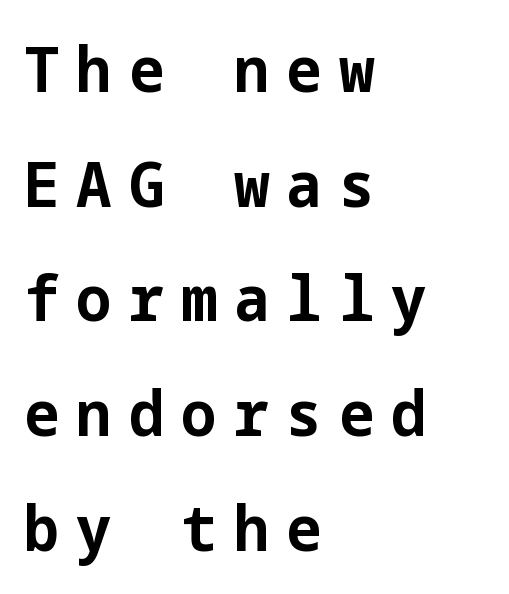
{"serif": "no", "italic": "no", "bold": "yes", "weight": "bold", "width": "normal", "stroke_contrast": "low", "x_height": "medium", "underline": "no", "align": "left", "line_spacing_ratio": 1.82, "letter_spacing": "wide", "letter_spacing_em": 0.27, "glyph_px": 63}
